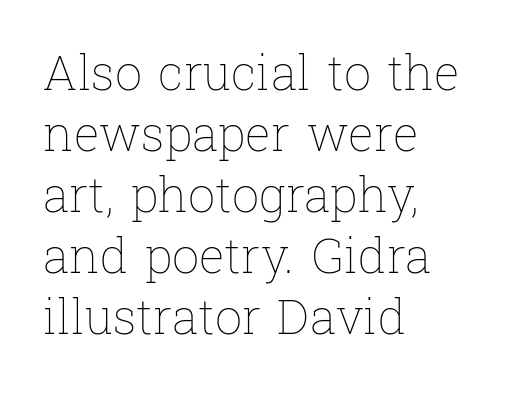
The line-height multiplier appears to be the usual default. Heft: none added — not bold. Left-aligned paragraph, ragged on the right. Posture: straight, roman, zero tilt. Think of a printed novel: that variable character pitch is what you see here.
